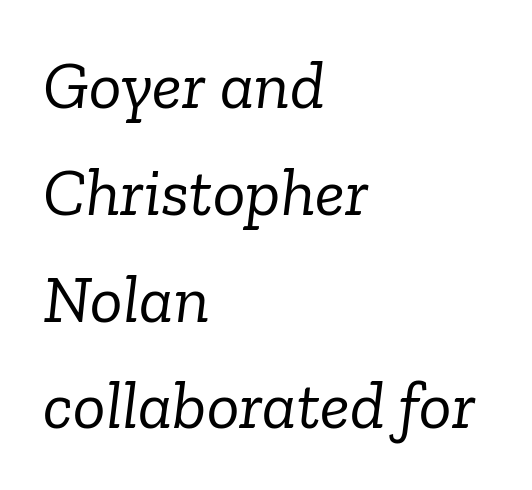
Q: Is the text bold? A: No.
Q: Is the text italic (slanted)? A: Yes, it leans right by about 6 degrees.
Q: Is the typeface a serif or a sans-serif typeface? A: Serif.
Q: Is the text underlined? A: No.
Q: How is the paragraph aligned? A: Left-aligned.
Q: Is the spacing between letters normal or unusually wide? A: Normal.
Q: Is the spacing between lines tight, normal or loose? A: Normal.
Q: Width (condensed, normal, or wide)? A: Normal.
Q: Stroke contrast? A: Low.
Q: x-height? A: Medium.
Q: Monospaced? A: No.
